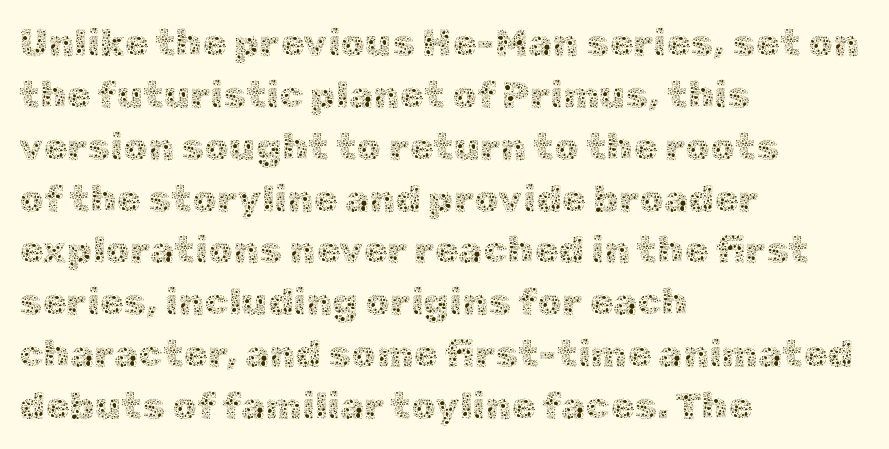
The image shows 39 px thin type, upright; set left-aligned, normal line spacing (1.33x), normal letter spacing, not underlined; a medium x-height.
